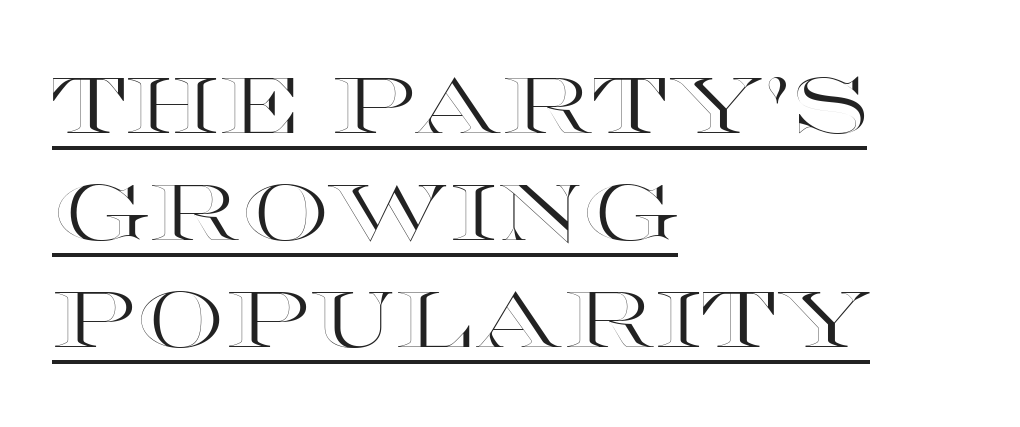
The space between consecutive lines is moderate. The type sits square on the baseline with zero lean. A typographer would call this underscored text. Looks like regular typesetting: each glyph gets only the width it needs. The ragged edge is on the right, which tells us the setting is flush left.
